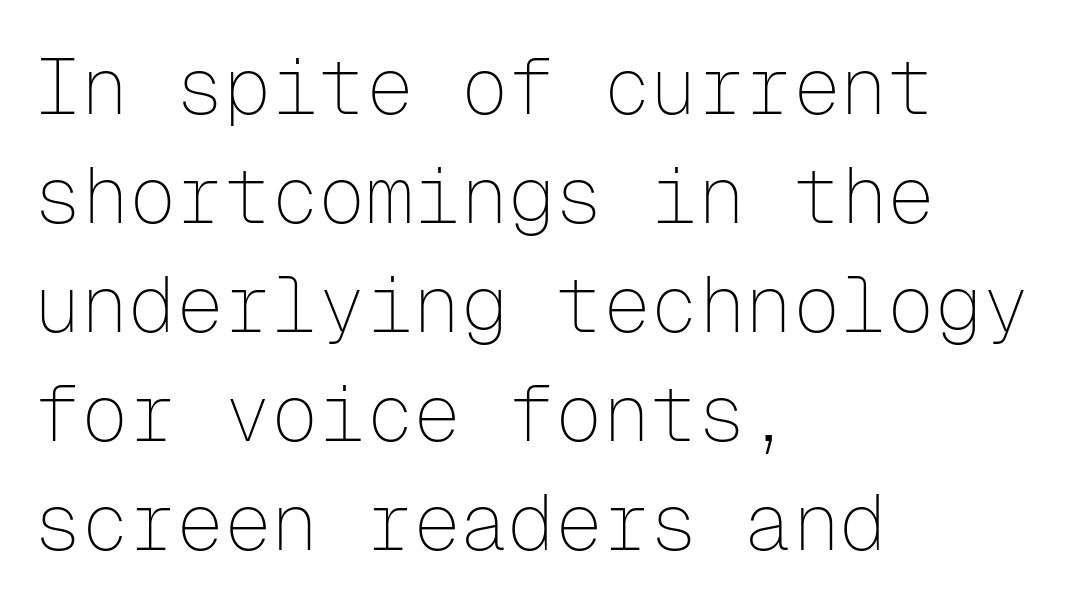
The image shows 79 px thin sans-serif type, upright, monospaced; set left-aligned, normal line spacing (1.38x), normal letter spacing, not underlined; low stroke contrast and a medium x-height.
